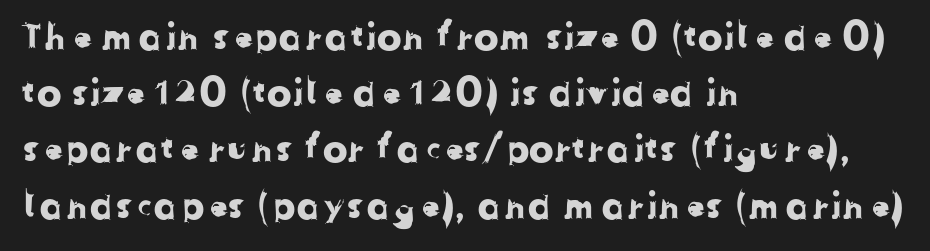
{"serif": "no", "width": "normal", "stroke_contrast": "low", "x_height": "medium", "monospaced": "no", "underline": "no", "align": "left", "line_spacing": "normal", "line_spacing_ratio": 1.52, "letter_spacing": "normal", "letter_spacing_em": 0.0, "glyph_px": 37}
